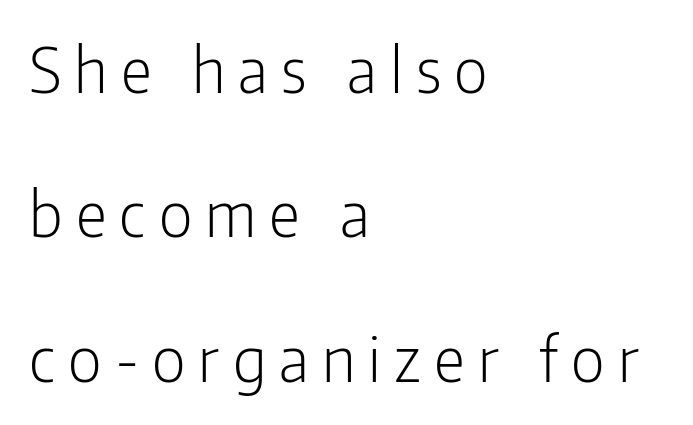
The image shows 62 px light, condensed sans-serif type, upright; set left-aligned, loose line spacing (2.33x), unusually wide letter spacing (+0.21 em), not underlined; low stroke contrast and a medium x-height.
